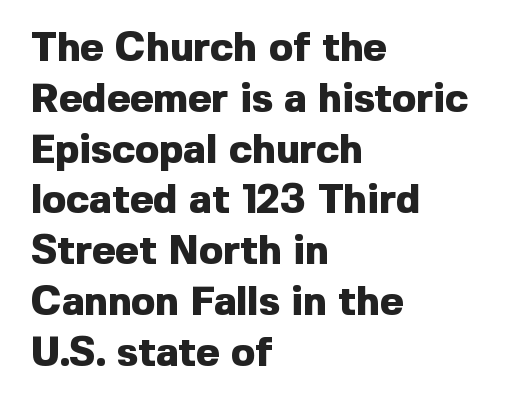
Q: Is the text bold? A: Yes.
Q: Is the text italic (slanted)? A: No, it is upright.
Q: Is the typeface a serif or a sans-serif typeface? A: Sans-serif.
Q: Is the text underlined? A: No.
Q: How is the paragraph aligned? A: Left-aligned.
Q: Is the spacing between letters normal or unusually wide? A: Normal.
Q: Is the spacing between lines tight, normal or loose? A: Normal.
Q: Width (condensed, normal, or wide)? A: Normal.
Q: x-height? A: Medium.
Q: Monospaced? A: No.
